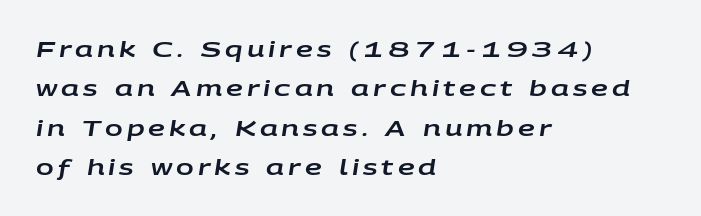
{"italic": "yes", "lean": "right", "slant_degrees": 9, "underline": "no", "align": "left", "line_spacing_ratio": 1.87, "glyph_px": 21}
